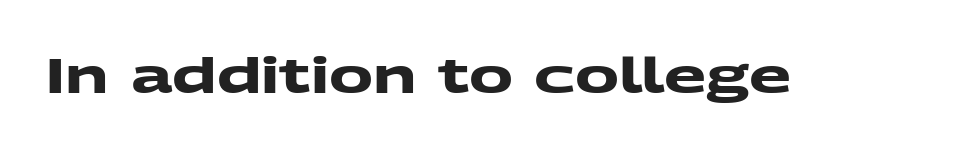
Plain, unruled lines of type. The face used here is a sans, in the tradition of grotesques and geometrics. Summary of weight: heavy, a full bold. You could not count columns in this text — the font is proportionally spaced.
